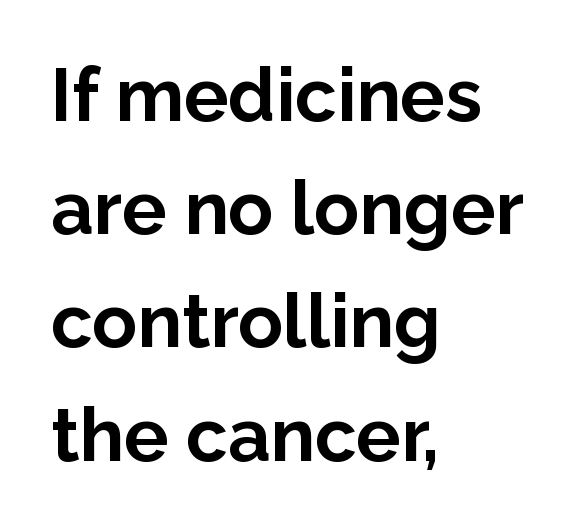
{"serif": "no", "italic": "no", "bold": "yes", "weight": "bold", "width": "normal", "stroke_contrast": "low", "x_height": "medium", "monospaced": "no", "underline": "no", "align": "left", "line_spacing": "normal", "line_spacing_ratio": 1.53, "letter_spacing": "normal", "letter_spacing_em": 0.0, "glyph_px": 74}
